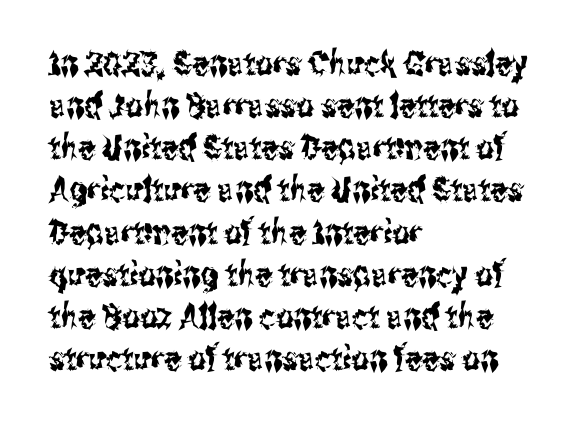
The image shows 34 px condensed sans-serif type, upright; set left-aligned, line spacing 1.24x, normal letter spacing, not underlined; medium stroke contrast and a medium x-height.
